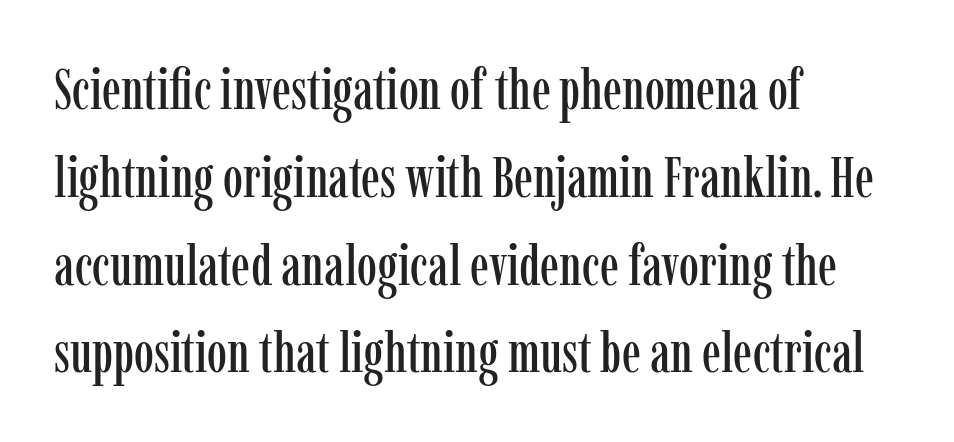
Nope, not italic — everything's standing straight. This sample uses plain, unmodified letter spacing. Anything drawn beneath the words? Only blank space. The letters advance in unequal steps, a hallmark of proportional type. Horizontal alignment here is leftward, the default for most running prose. Compared with typical paragraphs, the rows here are spaced about the same.
